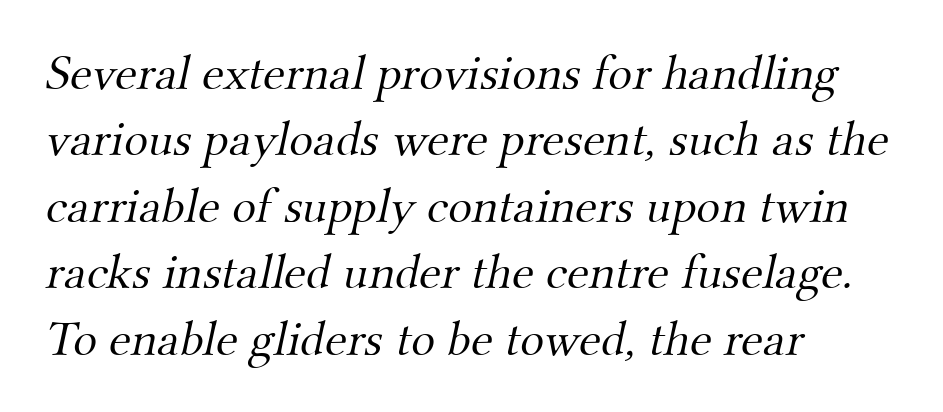
Q: Is the text bold? A: No.
Q: Is the typeface a serif or a sans-serif typeface? A: Serif.
Q: Is the text underlined? A: No.
Q: How is the paragraph aligned? A: Left-aligned.
Q: Is the spacing between letters normal or unusually wide? A: Normal.
Q: Is the spacing between lines tight, normal or loose? A: Normal.
Q: Width (condensed, normal, or wide)? A: Normal.
Q: Stroke contrast? A: Medium.
Q: x-height? A: Small.
Q: Monospaced? A: No.
